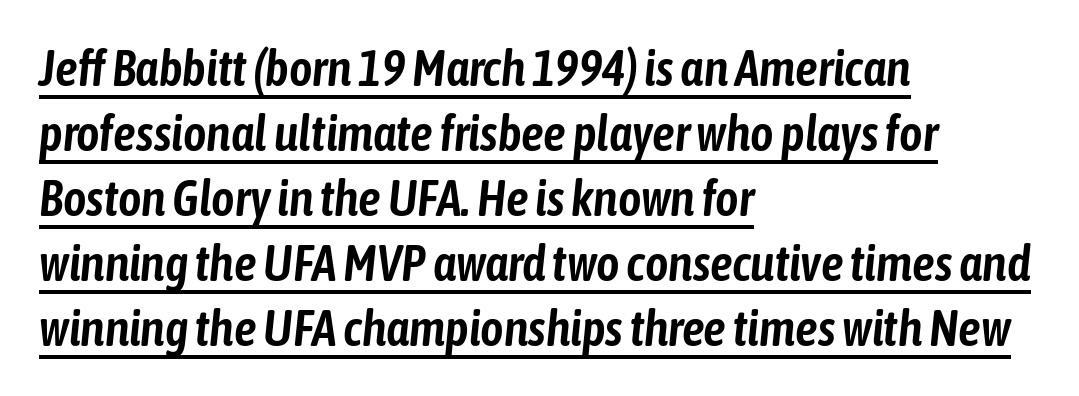
The vertical gap from one line to the next is medium. The lines in this sample share a left origin and differ only in where they stop. Every word sits above its own underline. These lines are rendered in a variable-pitch font. Caption: standard tracking, unaltered. The letters are slanted; this is an italic face.
